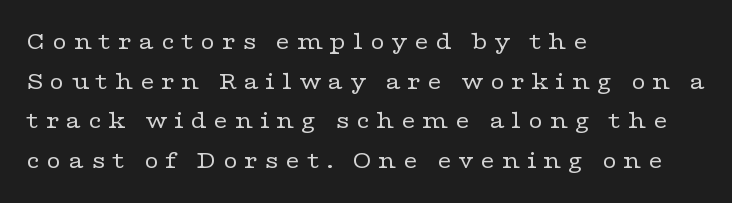
{"italic": "no", "bold": "no", "underline": "no", "align": "left", "line_spacing": "normal", "line_spacing_ratio": 1.59, "letter_spacing": "wide", "letter_spacing_em": 0.25, "glyph_px": 25}
